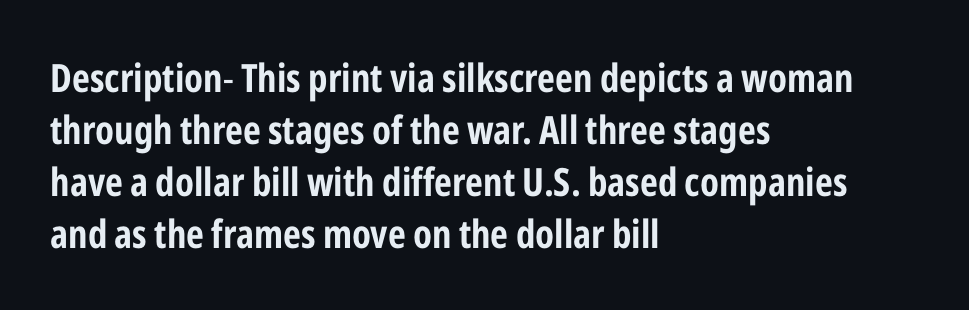
The line-height multiplier appears to be the usual default. Notice how the passage keeps a crisp vertical edge on the left only. Descenders are the only things crossing below the line. Italic: no, the glyphs are upright roman. Looks like regular typesetting: each glyph gets only the width it needs. Are there feet on the stems? There aren't — it's a sans.
